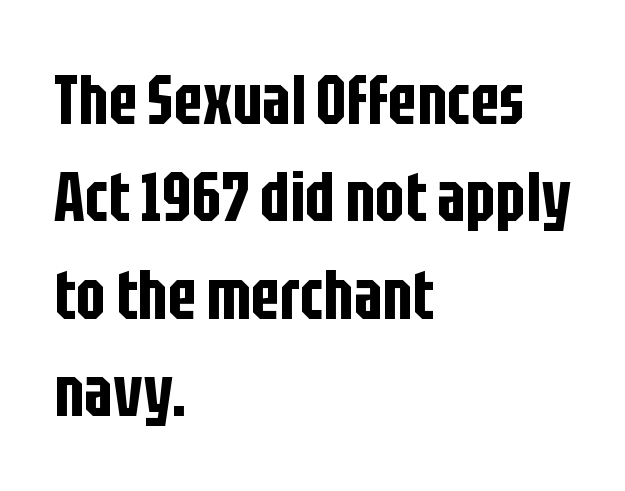
The font family rendered here belongs to the sans-serif group. You could not count columns in this text — the font is proportionally spaced. Honestly, there is no underline to notice here at all. Compared with a centered layout, this one pins lines to the left instead.
